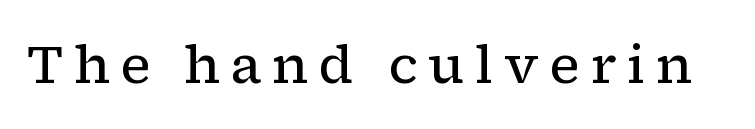
{"serif": "yes", "italic": "no", "bold": "no", "weight": "regular", "width": "normal", "stroke_contrast": "low", "x_height": "medium", "monospaced": "no", "underline": "no", "glyph_px": 54}
